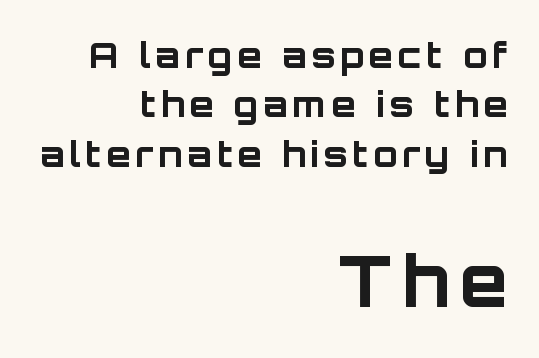
Q: Is the text bold? A: Yes.
Q: Is the text italic (slanted)? A: No, it is upright.
Q: Is the typeface a serif or a sans-serif typeface? A: Sans-serif.
Q: Is the text underlined? A: No.
Q: How is the paragraph aligned? A: Right-aligned.
Q: Is the spacing between lines tight, normal or loose? A: Normal.
Q: Which block of text is set in a larger size, the first (top) or the second (bottom)? A: The second (bottom) one.
Q: Width (condensed, normal, or wide)? A: Normal.
Q: Stroke contrast? A: Low.
Q: x-height? A: Large.
Q: Monospaced? A: No.
